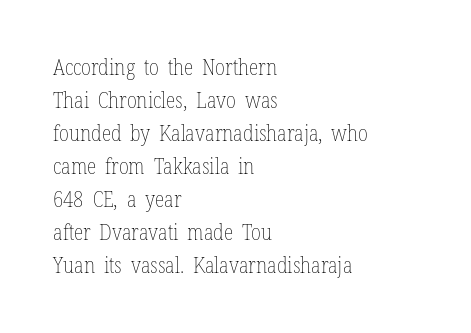
Q: Is the text bold? A: No.
Q: Is the text italic (slanted)? A: No, it is upright.
Q: Is the text underlined? A: No.
Q: How is the paragraph aligned? A: Left-aligned.
Q: Is the spacing between letters normal or unusually wide? A: Normal.
Q: Is the spacing between lines tight, normal or loose? A: Normal.
